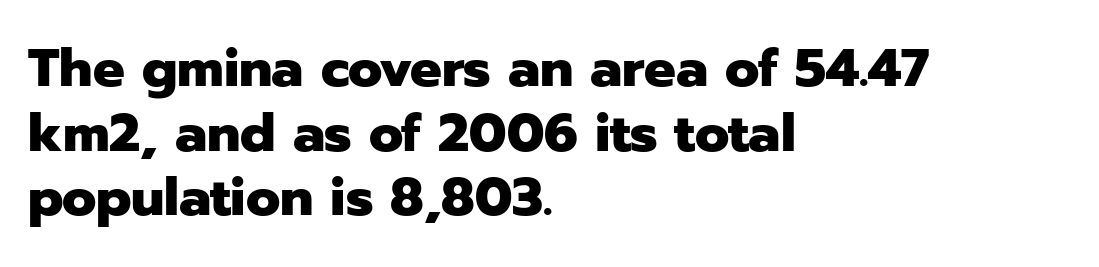
The image shows 53 px heavy sans-serif type, upright; set left-aligned, line spacing 1.22x, normal letter spacing, not underlined; low stroke contrast and a medium x-height.
